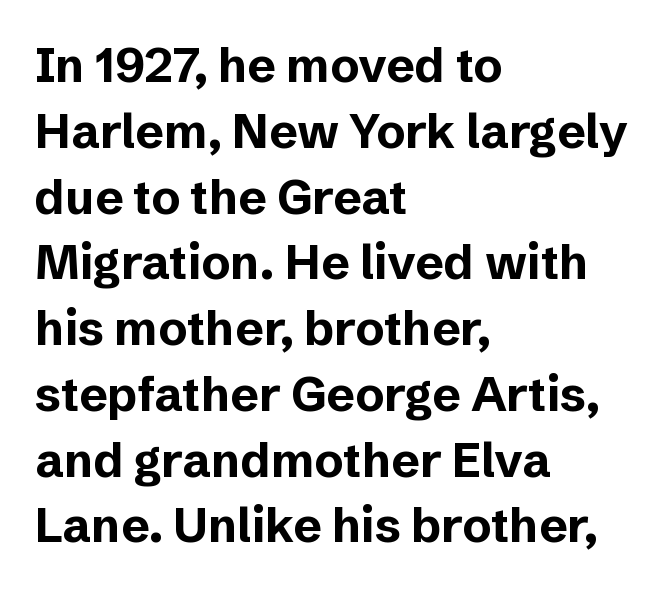
The image shows 48 px bold sans-serif type, upright; set left-aligned, normal line spacing (1.37x), normal letter spacing, not underlined; low stroke contrast and a medium x-height.
